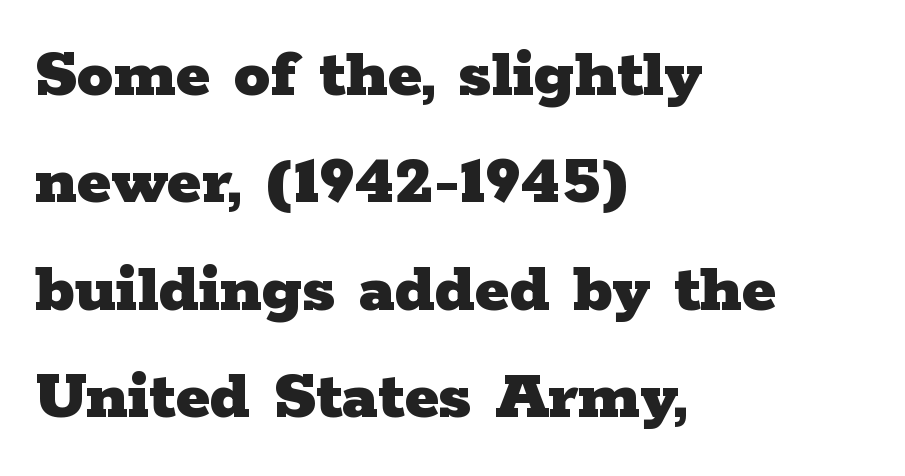
{"serif": "yes", "italic": "no", "bold": "yes", "weight": "heavy", "width": "wide", "stroke_contrast": "low", "x_height": "medium", "monospaced": "no", "underline": "no", "align": "left", "line_spacing": "normal", "line_spacing_ratio": 1.47, "letter_spacing": "normal", "letter_spacing_em": 0.0, "glyph_px": 73}
